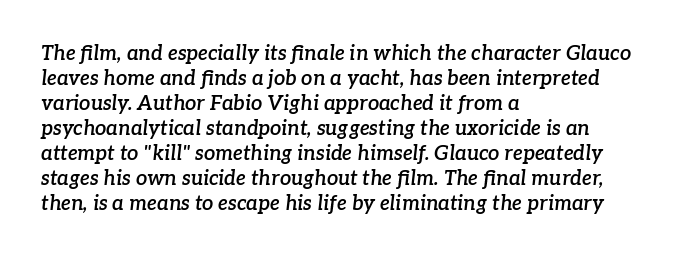
The image shows 20 px text type, italic (leaning right); set left-aligned, normal line spacing (1.25x), normal letter spacing, not underlined.
